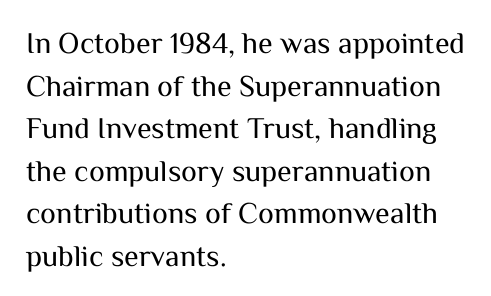
The block of text has a typical density, with ordinary space between rows. The area under the type is left untouched. Inter-character spacing is left at the font's built-in metrics. Do the letters lean? They stand straight. Type style note: lacks serifs. All the whitespace from short lines collects on the right.
